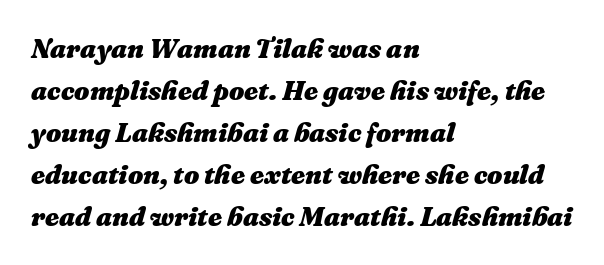
The lines in this sample share a left origin and differ only in where they stop. Slant detected: the letters are inclined. Honestly, there is no underline to notice here at all. Stroke thickness is high; the sample reads as a true bold. Vertically, the passage feels balanced, rows spaced as you'd expect.
